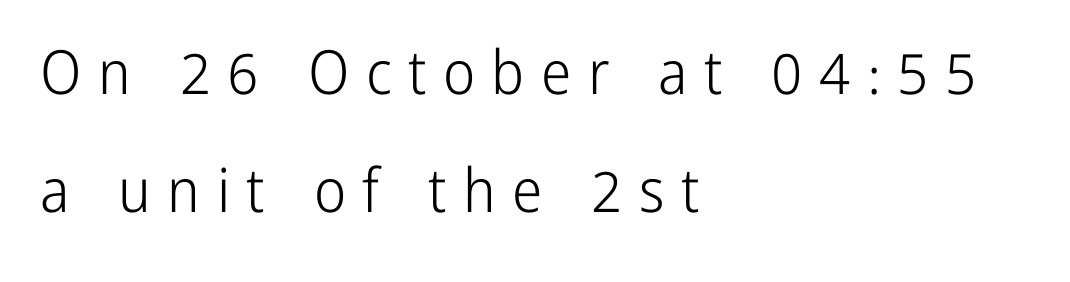
A roman cut, with each character standing at attention. Plain, unruled lines of type. Tracking value appears strongly positive — letters spread wide. Typographically, this falls in the sans-serif category. No extra ink here — the face is not bold. The vertical gap from one line to the next is large.
